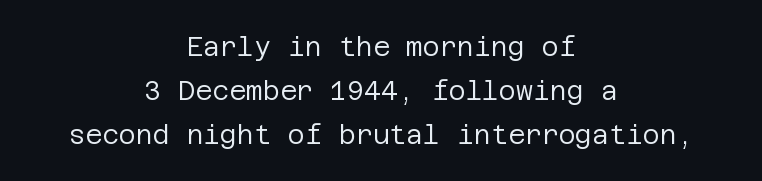
The image shows 26 px text type, upright; set centered, normal line spacing (1.69x), normal letter spacing, not underlined.
